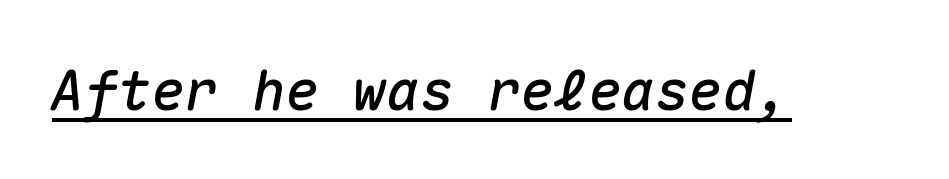
Decoration check: the copy is underlined. Style check: oblique. Looks like terminal output: every glyph gets an equal slot. The line texture is even and compact thanks to regular tracking.
